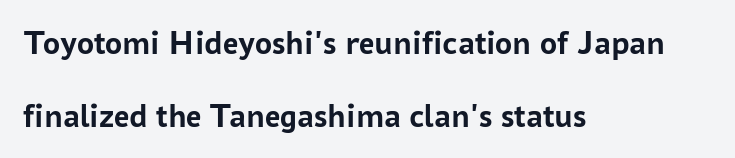
The image shows 34 px semibold sans-serif type, upright; set left-aligned, loose line spacing (2.14x), normal letter spacing, not underlined; low stroke contrast and a medium x-height.
